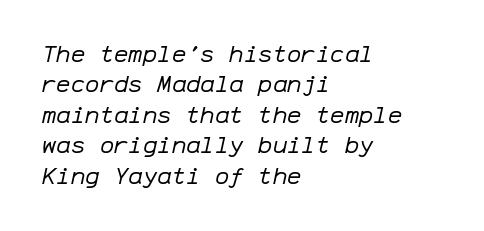
Designer's note — italics engaged. Short note: letters normally spaced. The typesetting does not lean heavy: it is not bold. This rendering features lettering with no underline. The typesetter chose a ragged-right arrangement here. Notice how descenders clear the ascenders below comfortably — that's standard leading.
